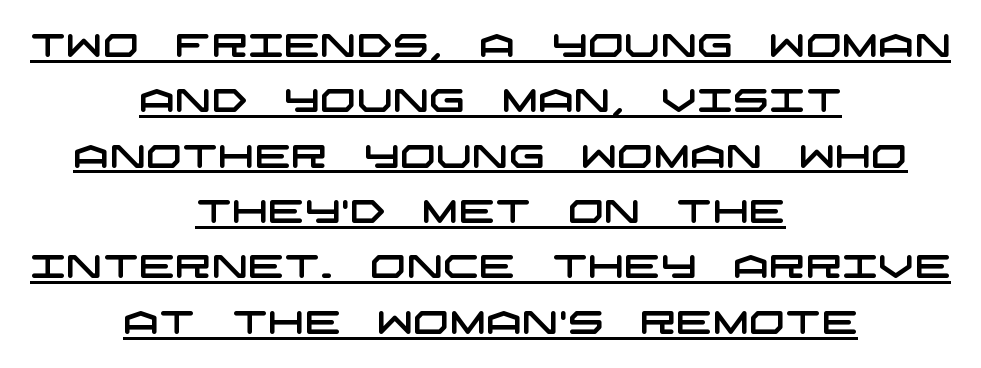
If you folded the block vertically in half, each line would mirror itself in length. The face used here is a sans, in the tradition of grotesques and geometrics. The tracking reads as untouched default to a designer's eye. Like a heading marked for emphasis, these lines bear an underscore.
